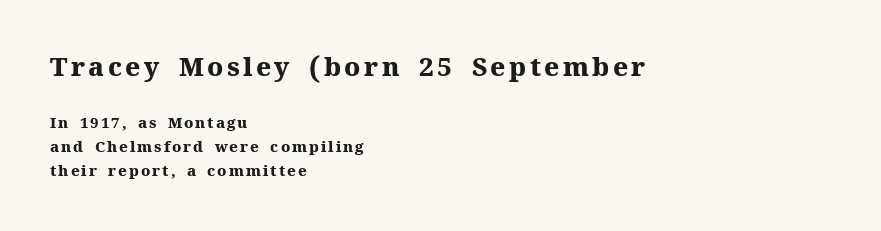
Q: Is the text bold? A: Yes.
Q: Is the text italic (slanted)? A: No, it is upright.
Q: Is the text underlined? A: No.
Q: How is the paragraph aligned? A: Left-aligned.
Q: Is the spacing between lines tight, normal or loose? A: Normal.
Q: Which block of text is set in a larger size, the first (top) or the second (bottom)? A: The first (top) one.
